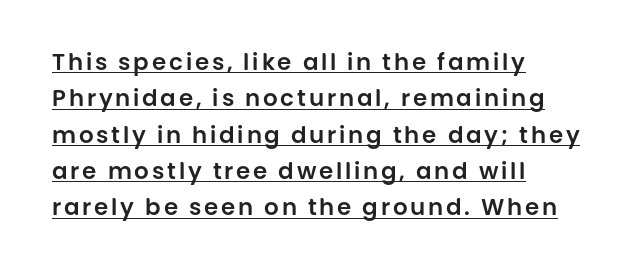
Students, observe the line beneath the letters — that is underlining. No italicization has been applied; the sample stays upright. Each line starts at the same left margin while the right side varies. The designer left line spacing at the default.
